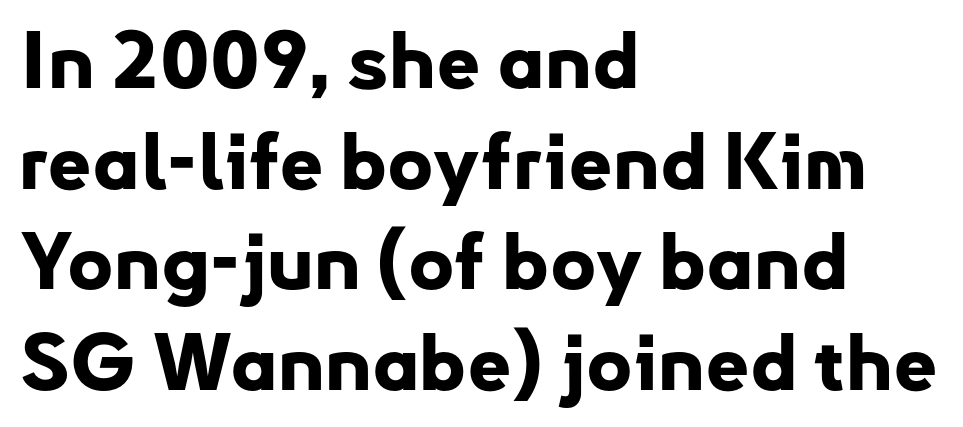
The line-height multiplier appears to be the usual default. The face used here is rendered with its standard letterfit. Notice how the passage keeps a crisp vertical edge on the left only. Unlike italic type, these characters show no tilt at all. Here the designer chose a conventional face with non-uniform glyph widths.
